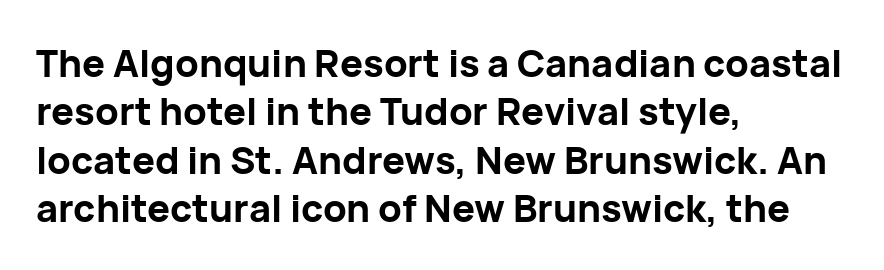
You could not count columns in this text — the font is proportionally spaced. The face used here has the dense, thick strokes of a bold. The letters carry no serifs — their stems end cleanly without finishing strokes. Only glyphs here, with clear space below each row.
